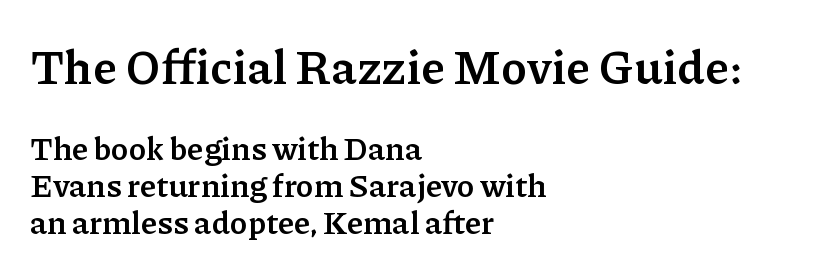
Serif or sans? Serif — the stroke terminals have little feet. The letters advance in unequal steps, a hallmark of proportional type. The lettering holds an erect, upright posture throughout. This layout puts the oversized block above and the modest block below. Does the copy run flush right? No — it runs flush left. Anything drawn beneath the words? Only blank space.
